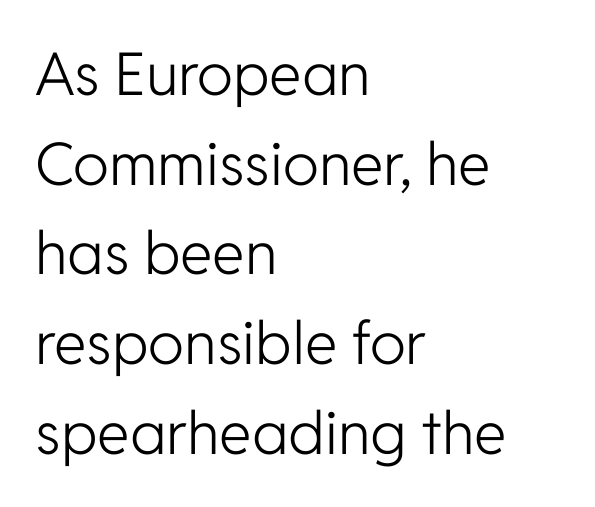
The image shows 59 px light sans-serif type, upright; set left-aligned, normal line spacing (1.52x), normal letter spacing, not underlined; low stroke contrast and a medium x-height.
